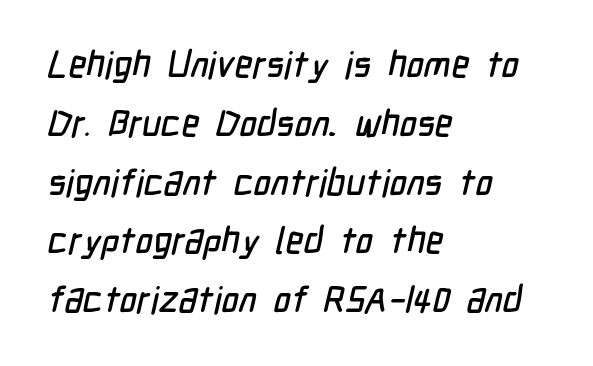
The image shows 37 px condensed sans-serif type; set left-aligned, normal line spacing (1.59x), normal letter spacing, not underlined; low stroke contrast and a medium x-height.
